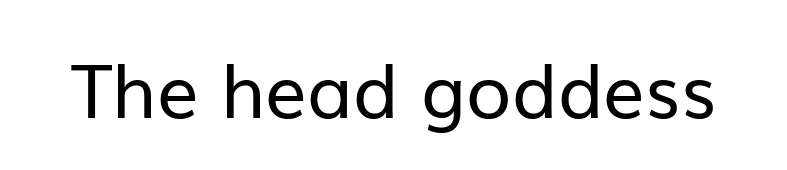
The image shows 74 px regular-weight sans-serif type, upright; set normal letter spacing, not underlined; low stroke contrast and a medium x-height.
